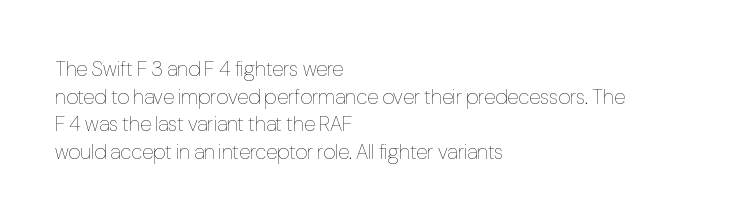
Q: Is the text bold? A: No.
Q: Is the text italic (slanted)? A: No, it is upright.
Q: Is the text underlined? A: No.
Q: How is the paragraph aligned? A: Left-aligned.
Q: Is the spacing between letters normal or unusually wide? A: Normal.
Q: Is the spacing between lines tight, normal or loose? A: Normal.
